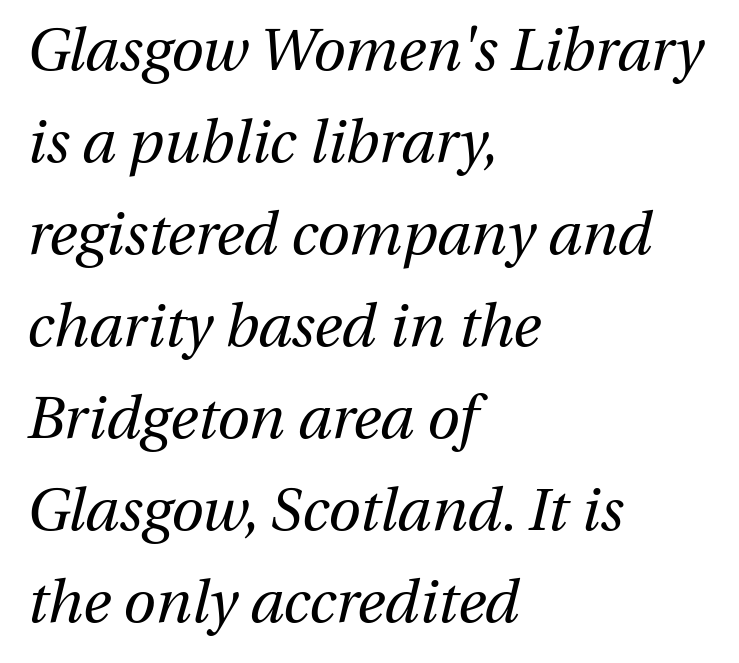
The text block is weighted toward the left margin, trailing off unevenly rightward. Each letter keeps its own natural width here, so spacing adapts to shape. Is the type slanted? Yes — the strokes lean at a clear angle. The space directly below the letters is spotless. This sample keeps an unexceptional amount of space between lines. Students, note that the glyphs here touch the page at normal intervals.
